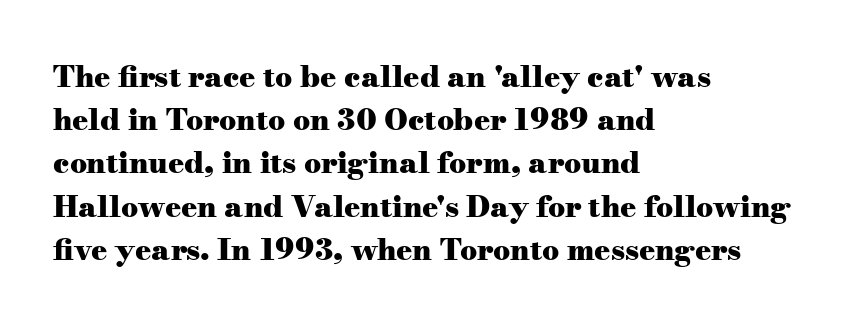
The image shows 30 px heavy, wide serif type, upright; set left-aligned, normal line spacing (1.44x), normal letter spacing, not underlined; medium stroke contrast and a small x-height.
